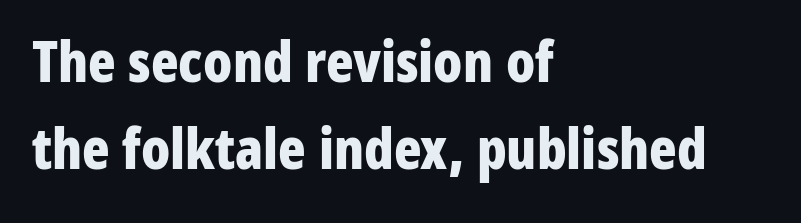
{"serif": "no", "italic": "no", "bold": "yes", "weight": "bold", "width": "condensed", "stroke_contrast": "low", "x_height": "medium", "monospaced": "no", "underline": "no", "align": "left", "line_spacing": "normal", "line_spacing_ratio": 1.52, "letter_spacing": "normal", "letter_spacing_em": 0.0, "glyph_px": 57}
